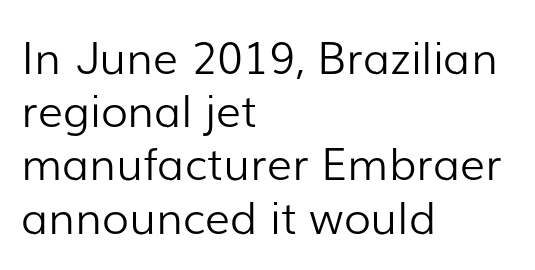
Q: Is the text bold? A: No.
Q: Is the text italic (slanted)? A: No, it is upright.
Q: Is the typeface a serif or a sans-serif typeface? A: Sans-serif.
Q: Is the text underlined? A: No.
Q: How is the paragraph aligned? A: Left-aligned.
Q: Is the spacing between letters normal or unusually wide? A: Normal.
Q: Width (condensed, normal, or wide)? A: Normal.
Q: Stroke contrast? A: Low.
Q: x-height? A: Medium.
Q: Monospaced? A: No.
